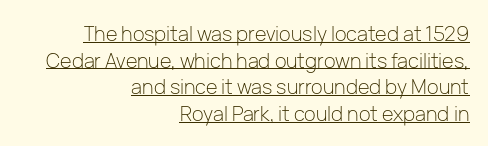
Nothing unusual about the tracking: characters are spaced as the font intends. No chunkiness to these letters — they're not bold. The paragraph shown leans on its right margin. A baseline rule has been typeset under these characters.
